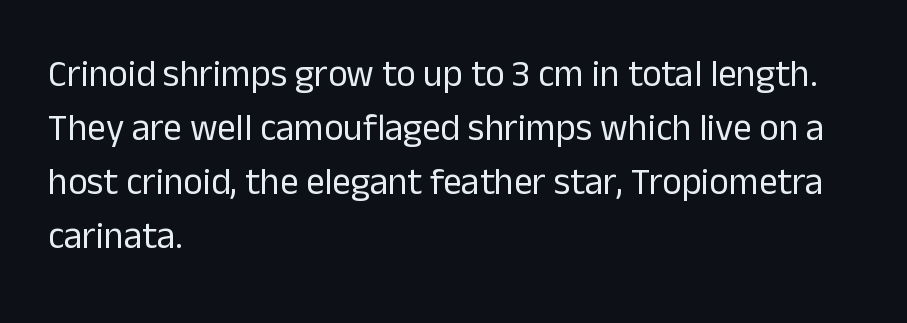
Letterform terminals end flat and unadorned throughout the passage. Caption: face not bold, strokes unweighted. Evenly set lines give the paragraph a standard silhouette. The words here are not underlined. The face used here is proportionally spaced, like ordinary book or web type.
